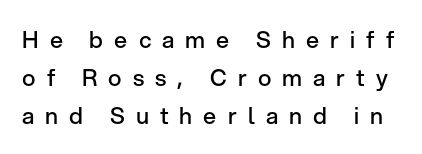
The image shows 23 px text type, upright; set normal line spacing (1.65x), unusually wide letter spacing (+0.48 em), not underlined.
